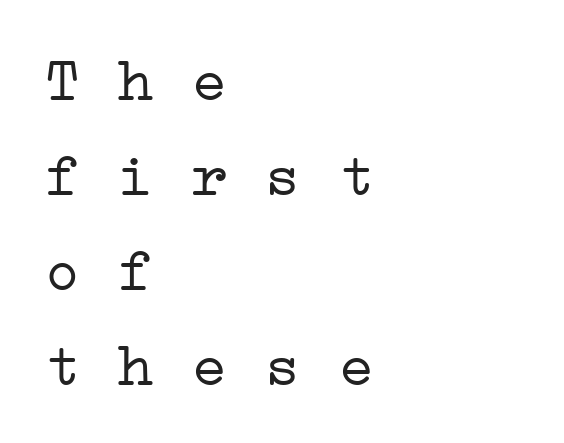
Q: Is the text bold? A: No.
Q: Is the typeface a serif or a sans-serif typeface? A: Serif.
Q: Is the text underlined? A: No.
Q: How is the paragraph aligned? A: Left-aligned.
Q: Is the spacing between letters normal or unusually wide? A: Normal.
Q: Is the spacing between lines tight, normal or loose? A: Normal.
Q: Width (condensed, normal, or wide)? A: Wide.
Q: Stroke contrast? A: Low.
Q: x-height? A: Medium.
Q: Monospaced? A: Yes.
